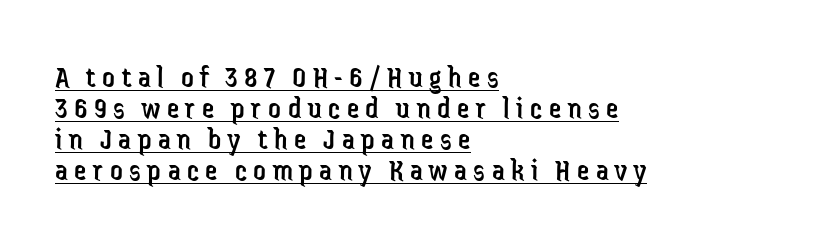
The image shows 31 px regular-weight, condensed sans-serif type, upright; set left-aligned, tight line spacing (1.0x), unusually wide letter spacing (+0.21 em), underlined; low stroke contrast and a medium x-height.
